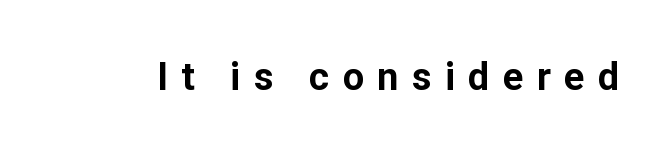
{"serif": "no", "italic": "no", "bold": "yes", "weight": "bold", "width": "normal", "stroke_contrast": "low", "x_height": "medium", "monospaced": "no", "underline": "no", "letter_spacing": "wide", "letter_spacing_em": 0.35, "glyph_px": 38}
